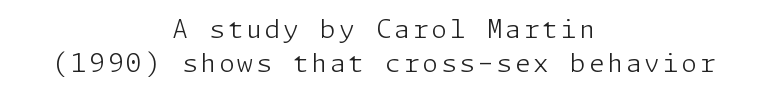
Q: Is the text bold? A: No.
Q: Is the text italic (slanted)? A: No, it is upright.
Q: Is the text underlined? A: No.
Q: How is the paragraph aligned? A: Centered.
Q: Is the spacing between lines tight, normal or loose? A: Normal.
